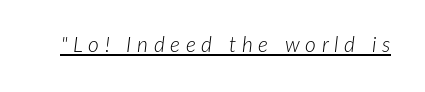
The image shows 21 px text type, italic (leaning right); set unusually wide letter spacing (+0.27 em), underlined.
